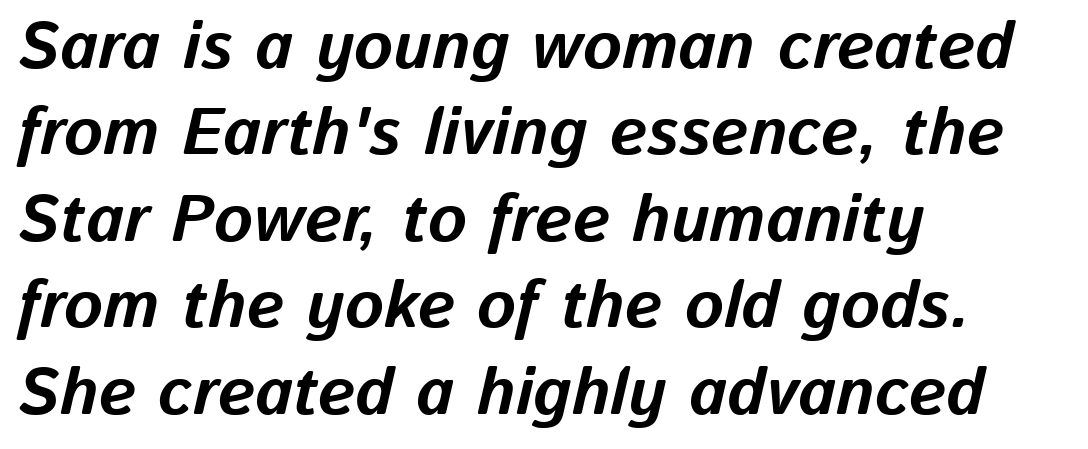
Q: Is the text bold? A: Yes.
Q: Is the text italic (slanted)? A: Yes, it leans right by about 13 degrees.
Q: Is the text underlined? A: No.
Q: How is the paragraph aligned? A: Left-aligned.
Q: Is the spacing between letters normal or unusually wide? A: Normal.
Q: Is the spacing between lines tight, normal or loose? A: Normal.
Q: Width (condensed, normal, or wide)? A: Normal.
Q: Stroke contrast? A: Low.
Q: x-height? A: Medium.
Q: Monospaced? A: No.
